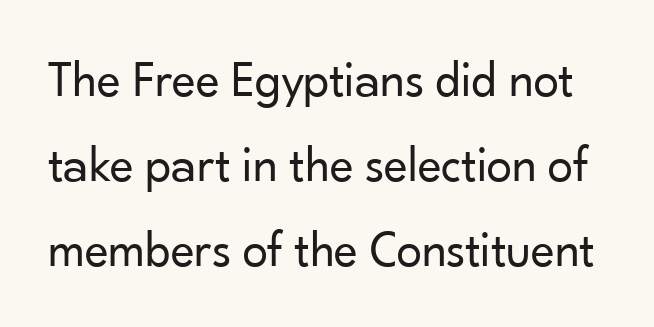
Q: Is the text bold? A: No.
Q: Is the text italic (slanted)? A: No, it is upright.
Q: Is the typeface a serif or a sans-serif typeface? A: Sans-serif.
Q: Is the text underlined? A: No.
Q: Is the spacing between letters normal or unusually wide? A: Normal.
Q: Is the spacing between lines tight, normal or loose? A: Normal.
Q: Width (condensed, normal, or wide)? A: Normal.
Q: Stroke contrast? A: Low.
Q: x-height? A: Small.
Q: Monospaced? A: No.
